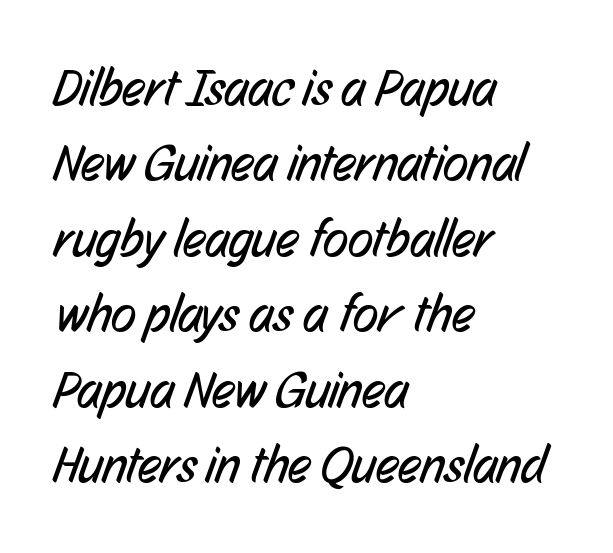
The font sits on the lighter half of the weight spectrum, regular included. This sample keeps an unexceptional amount of space between lines. Note the varied advance widths — an 'i' is clearly narrower than an 'm'. Look at the bottom of the vertical strokes: they stop flat, with no serifs.
